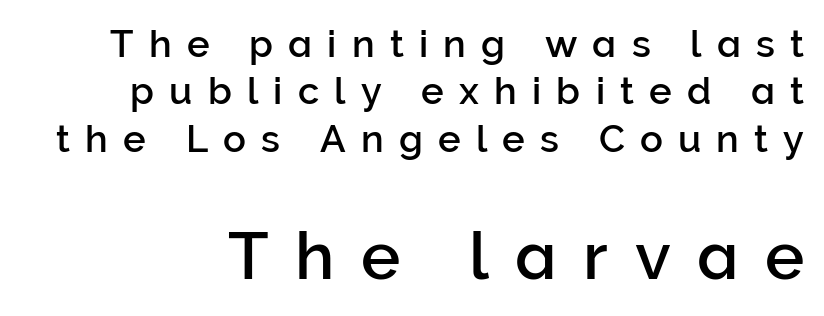
Q: Is the text italic (slanted)? A: No, it is upright.
Q: Is the typeface a serif or a sans-serif typeface? A: Sans-serif.
Q: Is the text underlined? A: No.
Q: Is the spacing between letters normal or unusually wide? A: Unusually wide.
Q: Is the spacing between lines tight, normal or loose? A: Normal.
Q: Which block of text is set in a larger size, the first (top) or the second (bottom)? A: The second (bottom) one.
Q: Width (condensed, normal, or wide)? A: Normal.
Q: Stroke contrast? A: Low.
Q: x-height? A: Medium.
Q: Monospaced? A: No.
